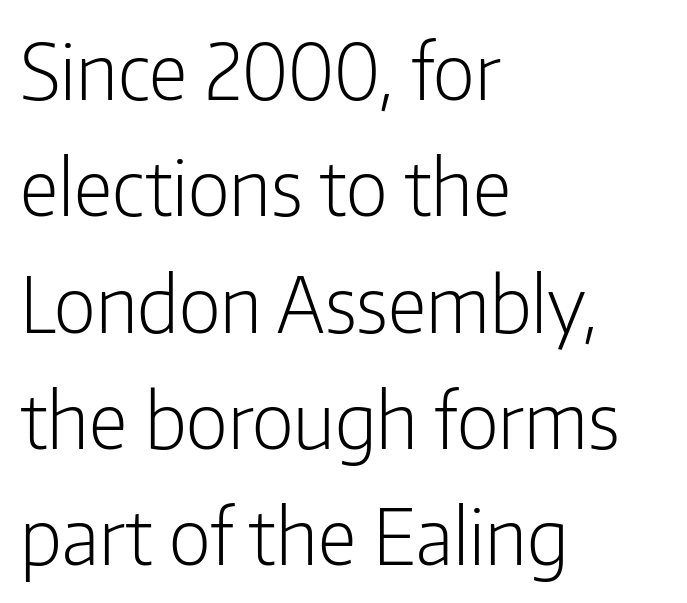
The image shows 77 px light, condensed sans-serif type, upright; set left-aligned, normal line spacing (1.51x), normal letter spacing, not underlined; low stroke contrast and a medium x-height.
